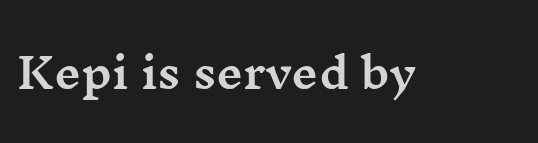
The image shows 42 px wide serif type, upright; set normal letter spacing, not underlined; medium stroke contrast and a medium x-height.
